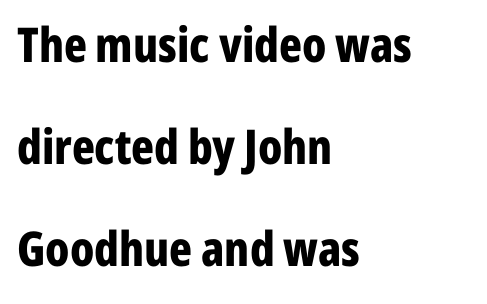
{"serif": "no", "italic": "no", "bold": "yes", "weight": "bold", "width": "condensed", "stroke_contrast": "low", "x_height": "medium", "monospaced": "no", "underline": "no", "align": "left", "line_spacing": "loose", "line_spacing_ratio": 2.13, "letter_spacing": "normal", "letter_spacing_em": 0.0, "glyph_px": 48}
